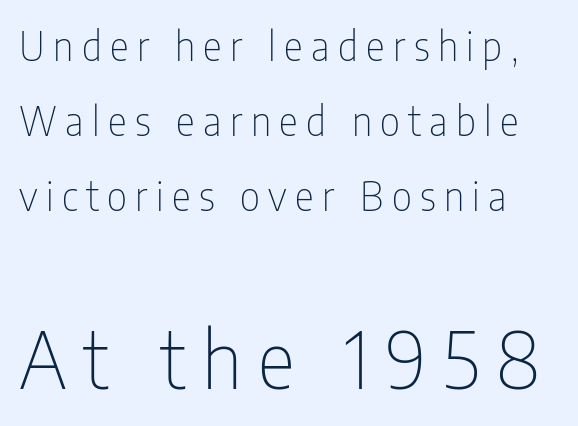
The image shows 79 px thin, condensed sans-serif type, upright; set line spacing 1.87x, unusually wide letter spacing (+0.21 em), not underlined; the second (bottom) block is 1.98x larger; low stroke contrast and a medium x-height.
